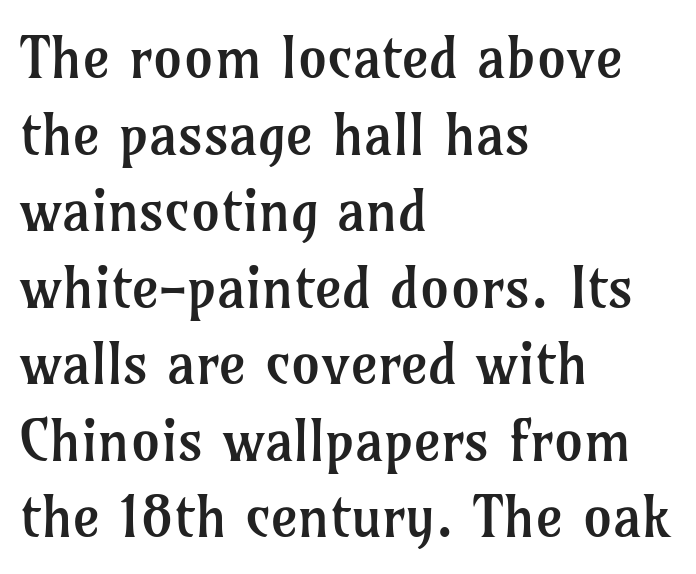
{"serif": "yes", "italic": "no", "bold": "no", "weight": "regular", "width": "normal", "stroke_contrast": "low", "x_height": "medium", "monospaced": "no", "underline": "no", "align": "left", "line_spacing": "normal", "line_spacing_ratio": 1.32, "letter_spacing": "normal", "letter_spacing_em": 0.0, "glyph_px": 58}
